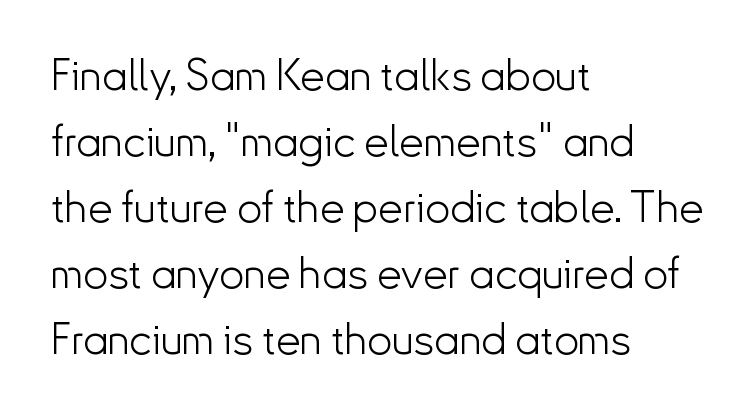
Q: Is the text bold? A: No.
Q: Is the text italic (slanted)? A: No, it is upright.
Q: Is the typeface a serif or a sans-serif typeface? A: Sans-serif.
Q: Is the text underlined? A: No.
Q: How is the paragraph aligned? A: Left-aligned.
Q: Is the spacing between letters normal or unusually wide? A: Normal.
Q: Is the spacing between lines tight, normal or loose? A: Normal.
Q: Width (condensed, normal, or wide)? A: Normal.
Q: Stroke contrast? A: Low.
Q: x-height? A: Small.
Q: Monospaced? A: No.
